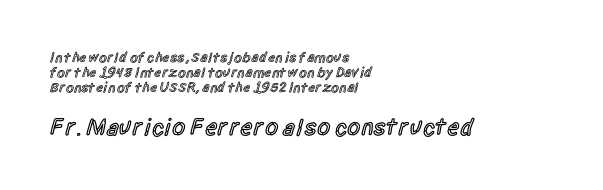
{"bold": "semi", "underline": "no", "align": "left", "line_spacing": "tight", "line_spacing_ratio": 1.08, "letter_spacing": "normal", "letter_spacing_em": 0.0, "larger_block": "second", "size_ratio": 1.71, "glyph_px": 24}
